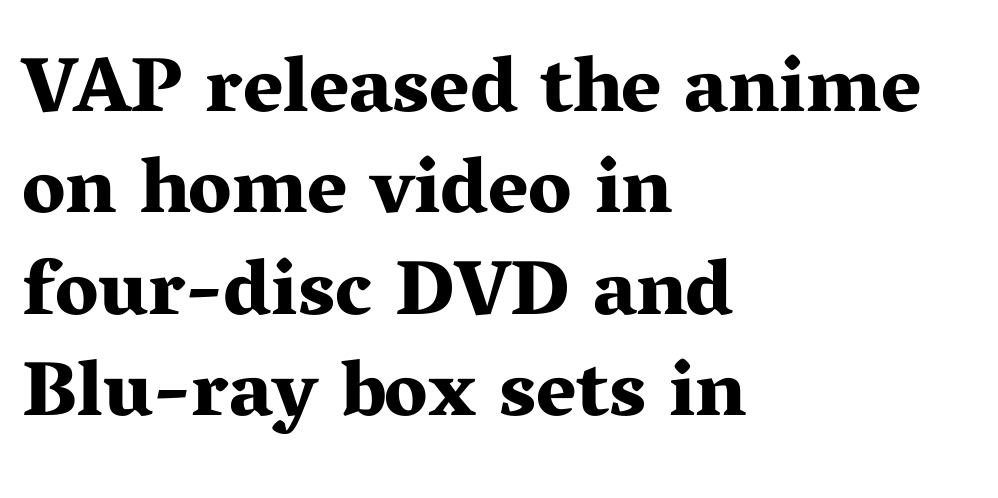
Q: Is the text bold? A: Yes.
Q: Is the text italic (slanted)? A: No, it is upright.
Q: Is the typeface a serif or a sans-serif typeface? A: Serif.
Q: Is the text underlined? A: No.
Q: How is the paragraph aligned? A: Left-aligned.
Q: Is the spacing between letters normal or unusually wide? A: Normal.
Q: Is the spacing between lines tight, normal or loose? A: Normal.
Q: Width (condensed, normal, or wide)? A: Wide.
Q: Stroke contrast? A: Medium.
Q: x-height? A: Medium.
Q: Monospaced? A: No.
